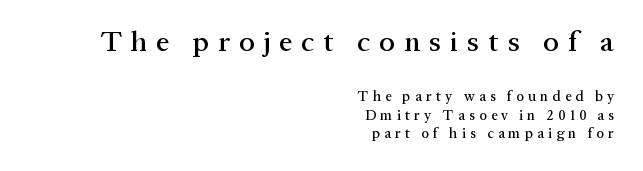
The image shows 29 px serif type, upright; set right-aligned, normal line spacing (1.31x), unusually wide letter spacing (+0.31 em), not underlined; the first (top) block is 2.07x larger; medium stroke contrast and a medium x-height.
